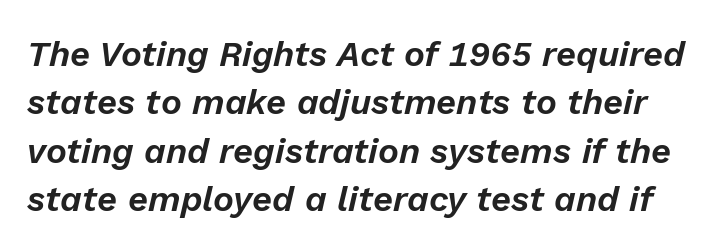
Glance below the letters and you will spot only blank space. Each letter keeps its own natural width here, so spacing adapts to shape. A typesetter would call this zero additional tracking. A typesetter would mark this as italic. Compared with typical paragraphs, the rows here are spaced about the same.
